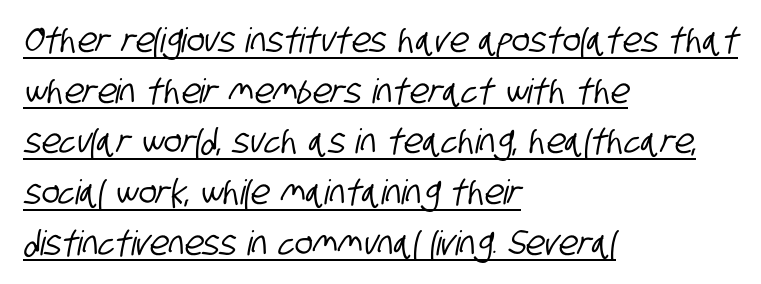
Q: Is the typeface a serif or a sans-serif typeface? A: Sans-serif.
Q: Is the text underlined? A: Yes.
Q: How is the paragraph aligned? A: Left-aligned.
Q: Is the spacing between letters normal or unusually wide? A: Normal.
Q: Is the spacing between lines tight, normal or loose? A: Normal.
Q: Width (condensed, normal, or wide)? A: Condensed.
Q: Stroke contrast? A: Low.
Q: x-height? A: Large.
Q: Monospaced? A: No.
